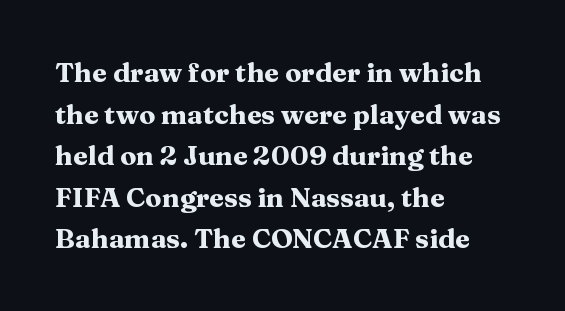
This sample keeps an unexceptional amount of space between lines. Which margin do the lines hug? The left one — the right edge is uneven. The specimen omits any rule beneath the text block's lines. Students, note that the glyphs here touch the page at normal intervals. This is heavy type, rendered in bold.
